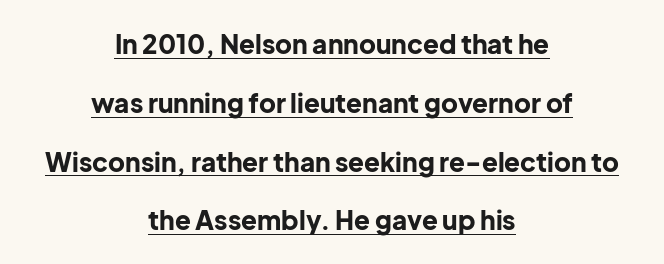
Which margin do the lines hug? Neither — every line sits in the middle. Does a line run under the words? Yes, clearly. Spacing between characters is what you'd get straight out of the box. Baseline-to-baseline distance is far greater than the letter height. Posture: upright roman. Plenty of ink on the page — the face is bold.
